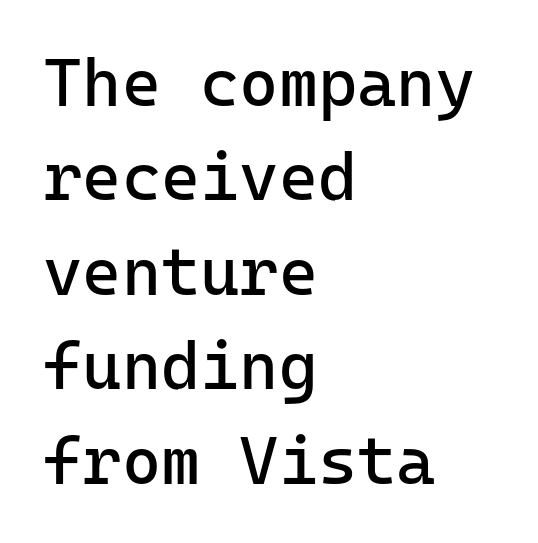
Q: Is the text bold? A: No.
Q: Is the text italic (slanted)? A: No, it is upright.
Q: Is the typeface a serif or a sans-serif typeface? A: Sans-serif.
Q: Is the text underlined? A: No.
Q: How is the paragraph aligned? A: Left-aligned.
Q: Is the spacing between letters normal or unusually wide? A: Normal.
Q: Is the spacing between lines tight, normal or loose? A: Normal.
Q: Width (condensed, normal, or wide)? A: Normal.
Q: Stroke contrast? A: Low.
Q: x-height? A: Medium.
